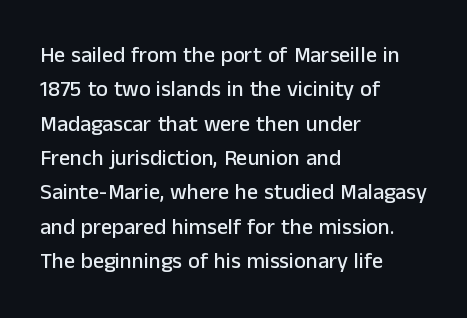
{"italic": "no", "underline": "no", "align": "left", "line_spacing": "normal", "line_spacing_ratio": 1.56, "letter_spacing": "normal", "letter_spacing_em": 0.0, "glyph_px": 22}
